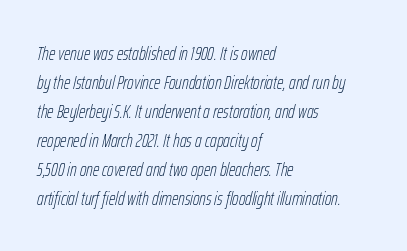
The image shows 20 px text type, italic (leaning right); set left-aligned, normal line spacing (1.45x), normal letter spacing, not underlined.
